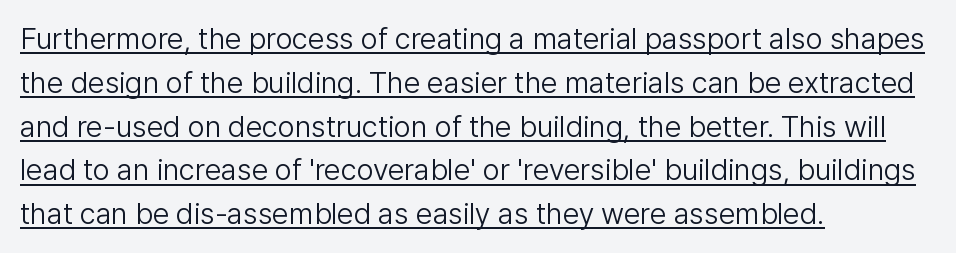
The image shows 30 px light sans-serif type, upright; set left-aligned, normal line spacing (1.46x), normal letter spacing, underlined; low stroke contrast and a medium x-height.
